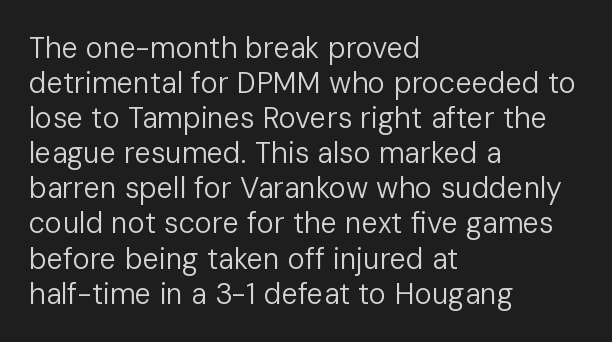
{"serif": "no", "italic": "no", "bold": "no", "weight": "regular", "width": "normal", "stroke_contrast": "low", "x_height": "medium", "monospaced": "no", "underline": "no", "align": "left", "line_spacing_ratio": 1.21, "letter_spacing": "normal", "letter_spacing_em": 0.0, "glyph_px": 29}
